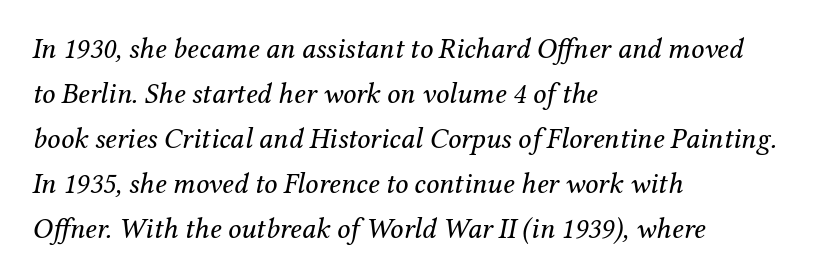
Q: Is the text bold? A: No.
Q: Is the text italic (slanted)? A: Yes, it leans right by about 12 degrees.
Q: Is the typeface a serif or a sans-serif typeface? A: Serif.
Q: Is the text underlined? A: No.
Q: How is the paragraph aligned? A: Left-aligned.
Q: Is the spacing between letters normal or unusually wide? A: Normal.
Q: Is the spacing between lines tight, normal or loose? A: Normal.
Q: Width (condensed, normal, or wide)? A: Normal.
Q: Stroke contrast? A: Medium.
Q: x-height? A: Medium.
Q: Monospaced? A: No.
